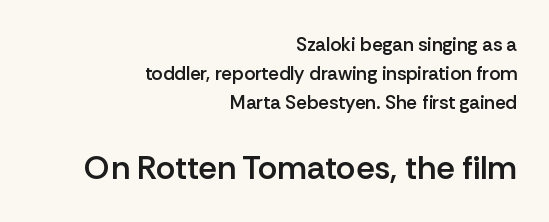
The compositor pushed each line to the right boundary. On the weight axis this lands at semibold, roughly 600. Which chunk is bigger? The second one — the bottom block dwarfs the top. Words float on clear page, feet unadorned. To sum up the face: it is a sans, with no serifs. Think of a printed novel: that variable character pitch is what you see here.
